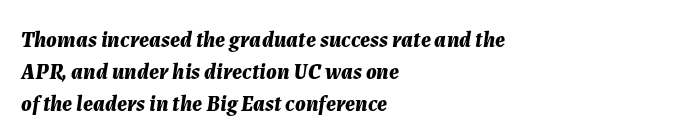
Underlining? Definitely not there. The lines are quadded left. On the weight axis this lands at bold, roughly 700. These lines keep a tight, regular rhythm from letter to letter. Regular leading. Observe the lean: these are italic letterforms.
